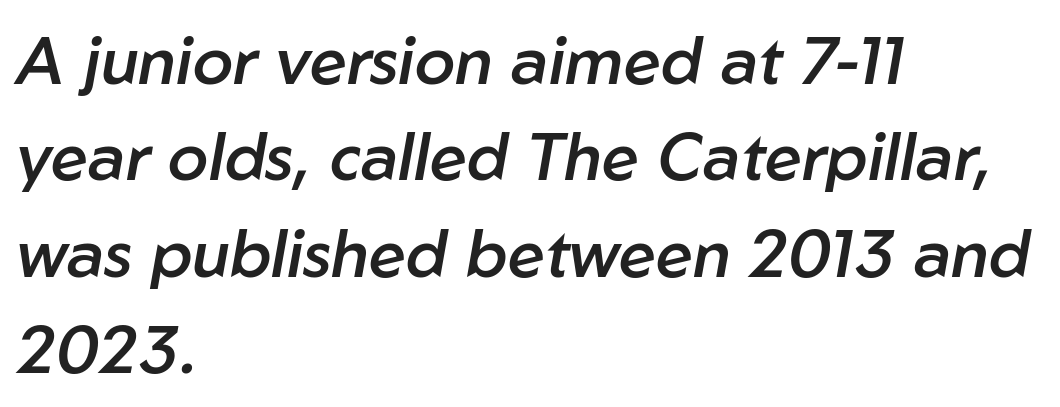
The image shows 66 px semibold type, italic (leaning right); set left-aligned, normal line spacing (1.46x), normal letter spacing, not underlined; low stroke contrast and a medium x-height.
